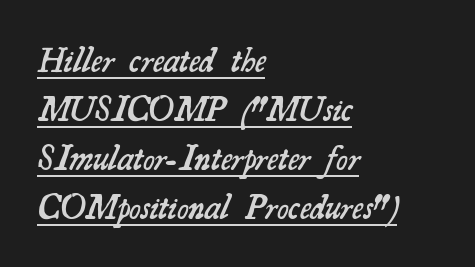
The image shows 35 px semibold serif type; set left-aligned, normal line spacing (1.4x), normal letter spacing, underlined; medium stroke contrast and a small x-height.
